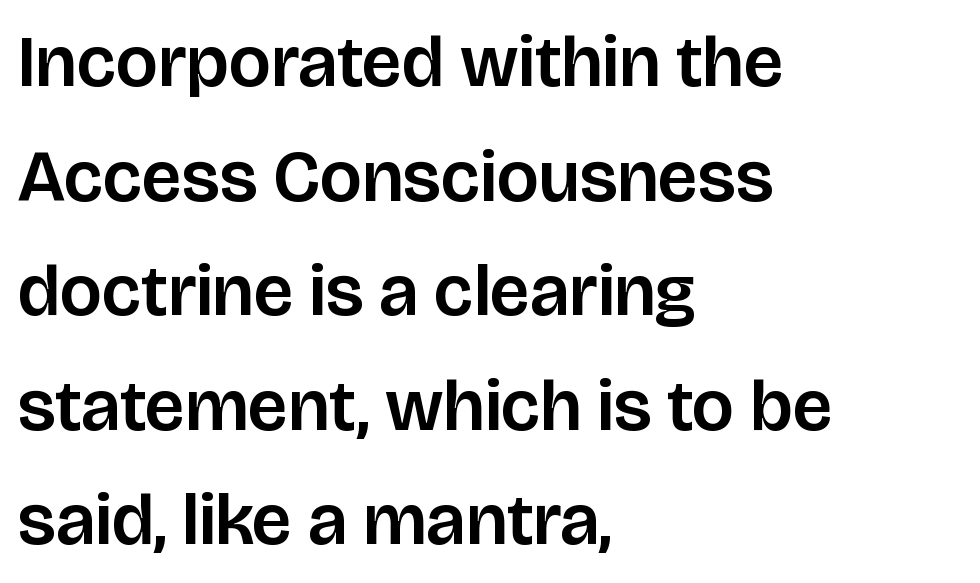
Nope, no serifs anywhere on these letters. The words here are not underlined. Here the glyphs are tracked normally, forming tight word shapes. The passage shown is typed in a proportional face where columns would drift. Does the leading feel generous? No, just average. Which margin do the lines hug? The left one — the right edge is uneven.
